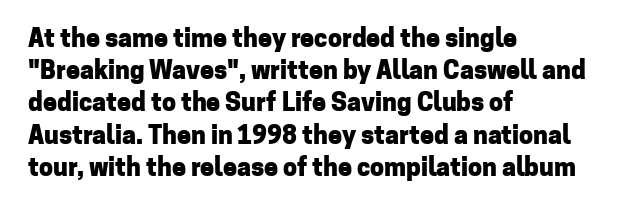
Q: Is the text bold? A: Yes.
Q: Is the text italic (slanted)? A: No, it is upright.
Q: Is the text underlined? A: No.
Q: How is the paragraph aligned? A: Left-aligned.
Q: Is the spacing between letters normal or unusually wide? A: Normal.
Q: Is the spacing between lines tight, normal or loose? A: Normal.
